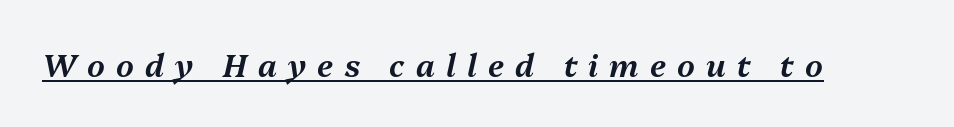
In terms of letterspacing, this is a distinctly airy, spread setting. The passage shown is underscored from start to finish. Every character sits at an angle, as italics do. Looks like regular typesetting: each glyph gets only the width it needs.
